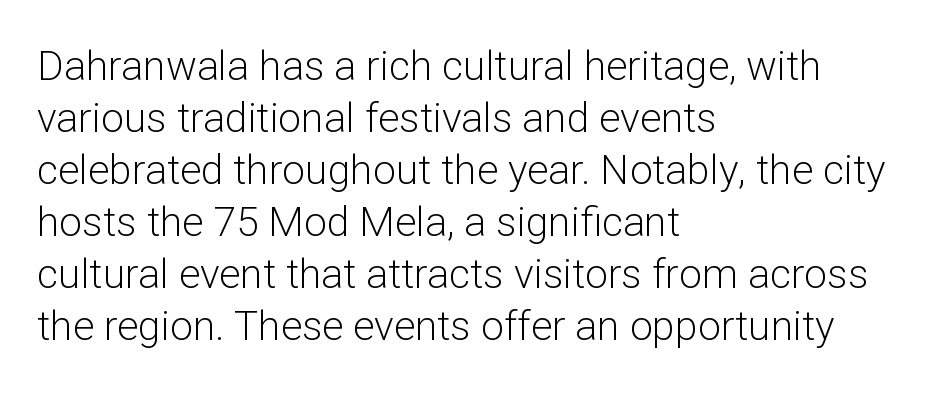
A light-to-regular cut is what we see here. Regular leading. Notice how the stems are strictly vertical — no italics here. This rendering leaves character spacing at its baseline value. Lines of text with bare space underneath. The passage shown is typeset with a sans-serif family.
